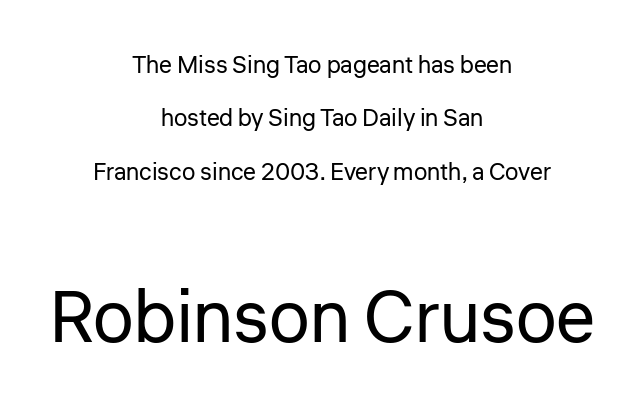
No extra ink here — the face is not bold. Looks like regular typesetting: each glyph gets only the width it needs. The baseline area is clear. Look at the tracking — it's just the regular setting, nothing added. Does the leading feel generous? Absolutely, it's lavish.
